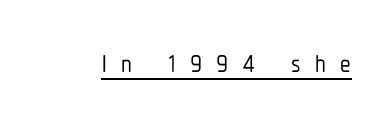
The image shows 42 px condensed sans-serif type, upright; set unusually wide letter spacing (+0.34 em), underlined; low stroke contrast and a medium x-height.
